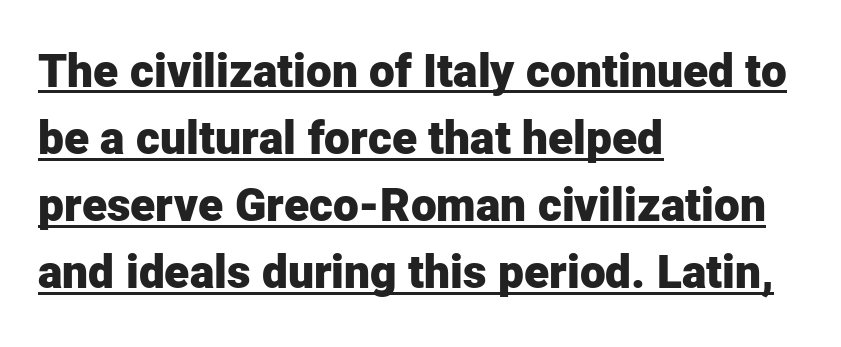
{"serif": "no", "italic": "no", "bold": "yes", "weight": "heavy", "width": "normal", "stroke_contrast": "low", "x_height": "medium", "monospaced": "no", "underline": "yes", "align": "left", "line_spacing": "normal", "line_spacing_ratio": 1.46, "letter_spacing": "normal", "letter_spacing_em": 0.0, "glyph_px": 46}
